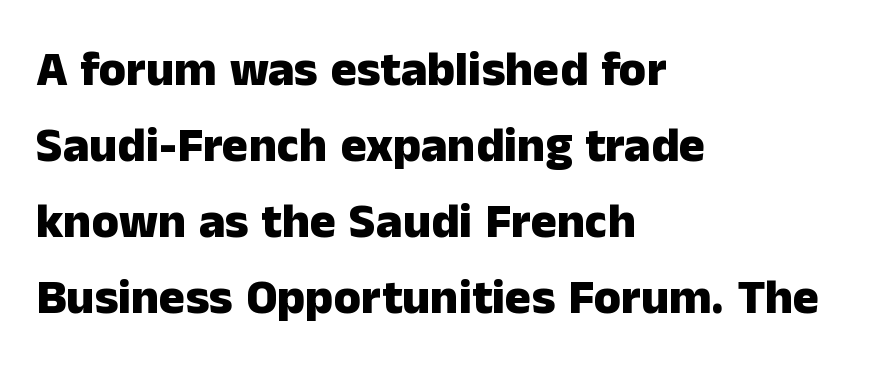
The image shows 49 px heavy sans-serif type, upright; set left-aligned, normal line spacing (1.55x), normal letter spacing, not underlined; low stroke contrast and a medium x-height.
